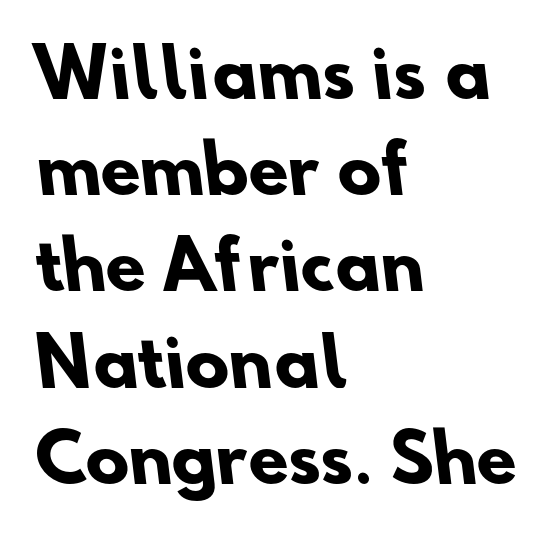
The strip under each line holds only bare page. The font family rendered here belongs to the sans-serif group. The passage shown is emphatically bold. In terms of letterspacing, this is plain default setting. Each letter keeps its own natural width here, so spacing adapts to shape. Typeset ragged right — the left edge is the straight one.
